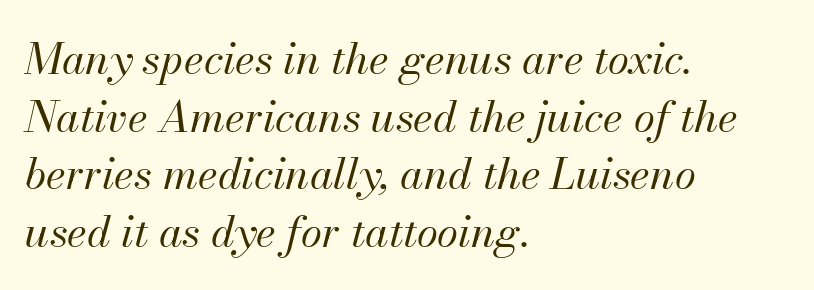
{"italic": "yes", "lean": "right", "slant_degrees": 13, "bold": "no", "weight": "regular", "width": "normal", "stroke_contrast": "medium", "x_height": "small", "monospaced": "no", "underline": "no", "align": "left", "line_spacing": "normal", "line_spacing_ratio": 1.34, "letter_spacing": "normal", "letter_spacing_em": 0.0, "glyph_px": 43}
